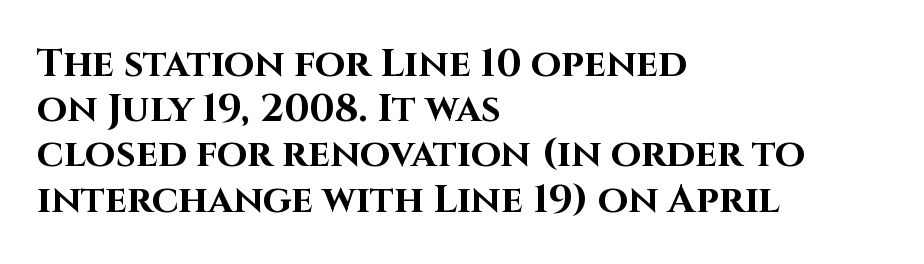
The image shows 39 px bold sans-serif type, upright; set left-aligned, line spacing 1.16x, normal letter spacing, not underlined; high stroke contrast and a large x-height.
